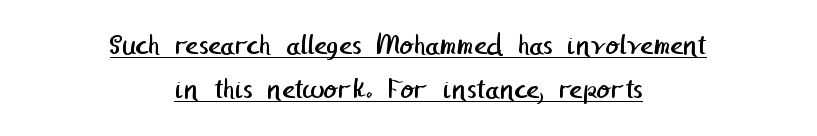
The image shows 31 px regular-weight sans-serif type; set centered, normal line spacing (1.41x), normal letter spacing, underlined; low stroke contrast and a medium x-height.
